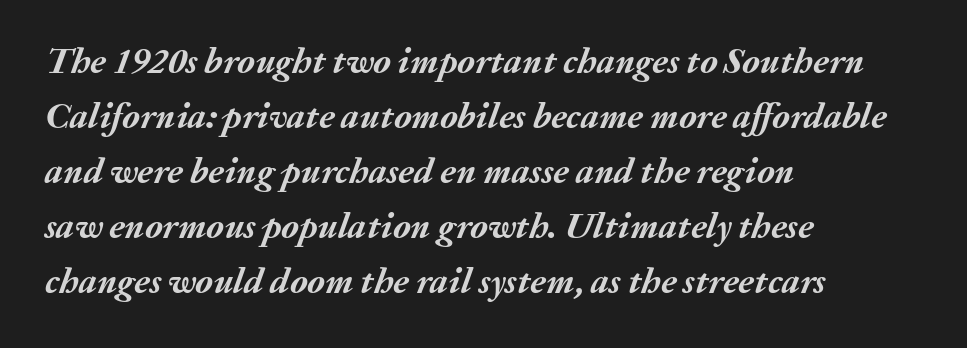
{"italic": "yes", "lean": "right", "slant_degrees": 20, "bold": "yes", "weight": "semibold", "width": "normal", "stroke_contrast": "medium", "x_height": "medium", "monospaced": "no", "underline": "no", "align": "left", "line_spacing": "normal", "line_spacing_ratio": 1.53, "letter_spacing": "normal", "letter_spacing_em": 0.0, "glyph_px": 36}
